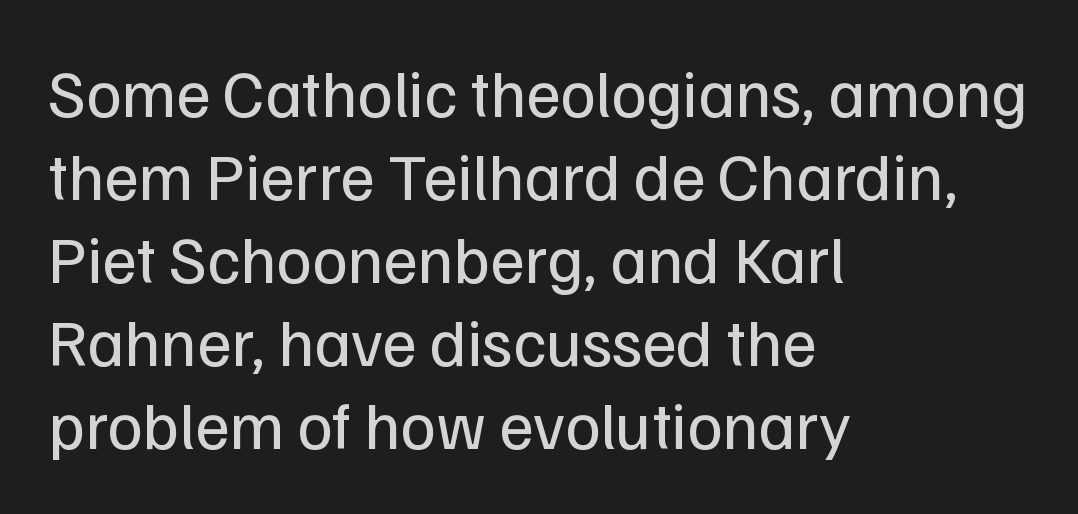
Serif or sans? Sans — the stroke terminals are bare. The rendering uses natural spacing where letterforms have individual widths. Stem width sits at or under what a default text font uses. If you drew a ruler down the left edge, every line would touch it. When letters stand straight like this, we call the style roman or upright. Descenders are the only things crossing below the line.
